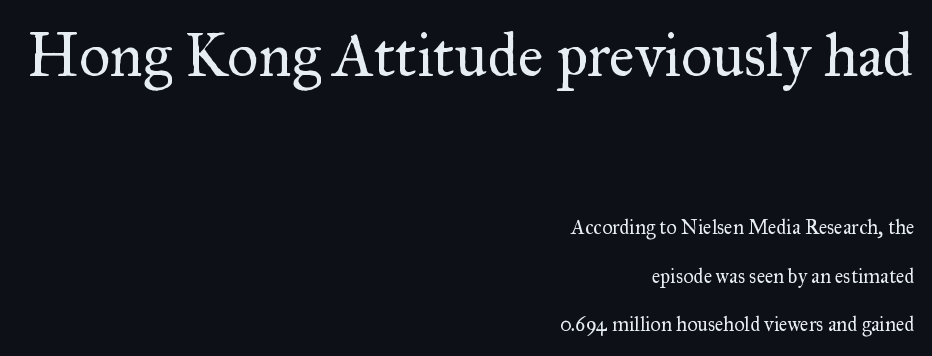
{"serif": "yes", "italic": "no", "bold": "no", "weight": "regular", "width": "normal", "stroke_contrast": "medium", "x_height": "small", "monospaced": "no", "underline": "no", "align": "right", "line_spacing": "loose", "line_spacing_ratio": 2.43, "letter_spacing": "normal", "letter_spacing_em": 0.0, "larger_block": "first", "size_ratio": 3.05, "glyph_px": 61}
